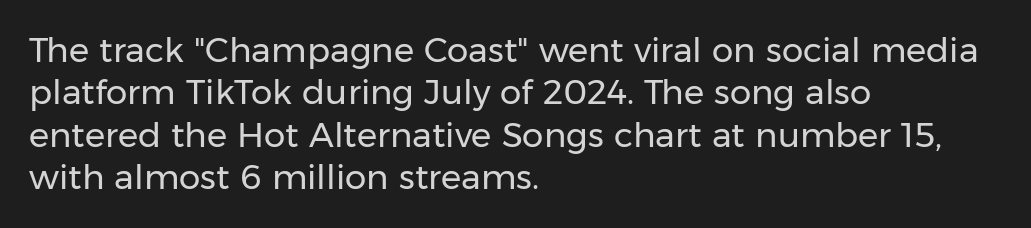
Looks like regular typesetting: each glyph gets only the width it needs. The designer went with a sans here, leaving each stem footless. In CSS terms this would be text-align: left. Check the space under the baseline: it is left empty. The specimen reads as upright at a glance.
